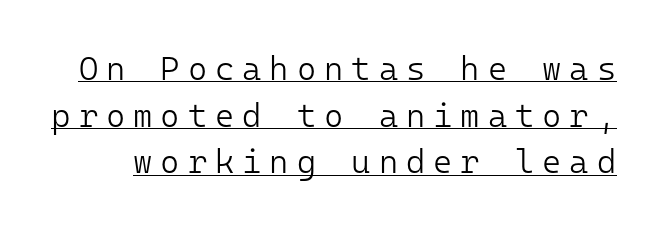
Q: Is the text bold? A: No.
Q: Is the text italic (slanted)? A: No, it is upright.
Q: Is the typeface a serif or a sans-serif typeface? A: Sans-serif.
Q: Is the text underlined? A: Yes.
Q: Is the spacing between letters normal or unusually wide? A: Unusually wide.
Q: Is the spacing between lines tight, normal or loose? A: Normal.
Q: Width (condensed, normal, or wide)? A: Normal.
Q: Stroke contrast? A: Low.
Q: x-height? A: Medium.
Q: Monospaced? A: Yes.
